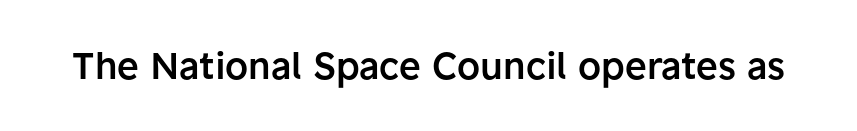
Q: Is the text bold? A: Semi-bold.
Q: Is the text italic (slanted)? A: No, it is upright.
Q: Is the typeface a serif or a sans-serif typeface? A: Sans-serif.
Q: Is the text underlined? A: No.
Q: Is the spacing between letters normal or unusually wide? A: Normal.
Q: Width (condensed, normal, or wide)? A: Normal.
Q: Stroke contrast? A: Low.
Q: x-height? A: Medium.
Q: Monospaced? A: No.
